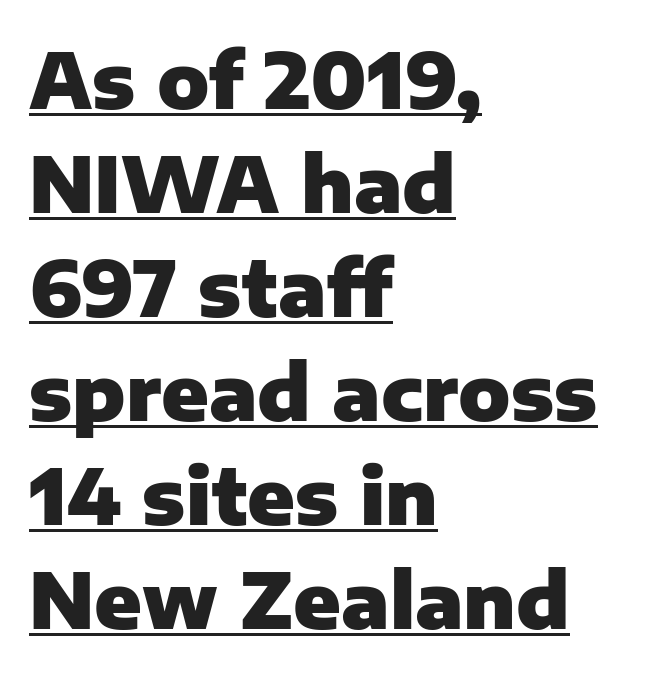
The image shows 77 px heavy sans-serif type, upright; set left-aligned, normal line spacing (1.35x), normal letter spacing, underlined; low stroke contrast and a medium x-height.
